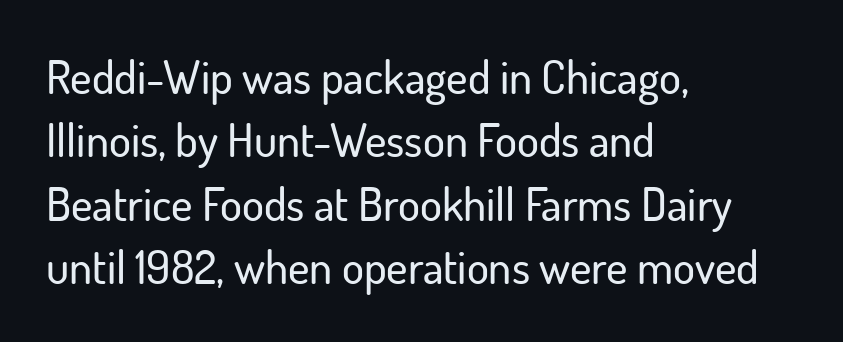
{"serif": "no", "italic": "no", "width": "normal", "stroke_contrast": "low", "x_height": "small", "monospaced": "no", "underline": "no", "align": "left", "line_spacing": "normal", "line_spacing_ratio": 1.38, "letter_spacing": "normal", "letter_spacing_em": 0.0, "glyph_px": 46}
